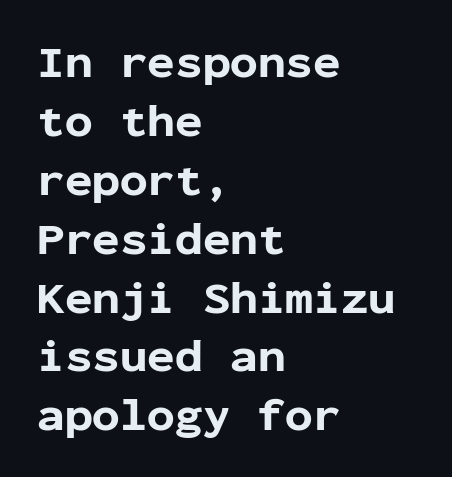
{"serif": "no", "italic": "no", "bold": "yes", "weight": "bold", "width": "normal", "stroke_contrast": "low", "x_height": "medium", "monospaced": "yes", "underline": "no", "align": "left", "line_spacing": "normal", "line_spacing_ratio": 1.28, "letter_spacing": "normal", "letter_spacing_em": 0.0, "glyph_px": 46}
